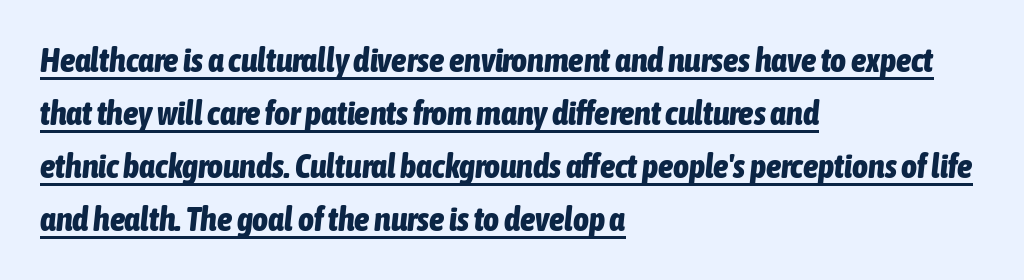
Vertically, the passage feels balanced, rows spaced as you'd expect. Proportional: the letters do not fall into vertical columns. The rendering uses a bold face; every stroke is thick and dark. Short note: letters normally spaced.
